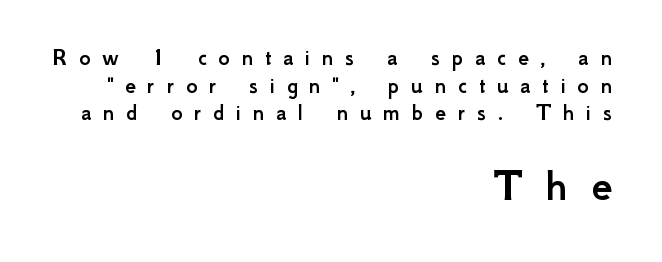
Q: Is the text italic (slanted)? A: No, it is upright.
Q: Is the typeface a serif or a sans-serif typeface? A: Sans-serif.
Q: Is the text underlined? A: No.
Q: How is the paragraph aligned? A: Right-aligned.
Q: Is the spacing between letters normal or unusually wide? A: Unusually wide.
Q: Is the spacing between lines tight, normal or loose? A: Tight.
Q: Which block of text is set in a larger size, the first (top) or the second (bottom)? A: The second (bottom) one.
Q: Width (condensed, normal, or wide)? A: Normal.
Q: Stroke contrast? A: Low.
Q: x-height? A: Small.
Q: Monospaced? A: No.
